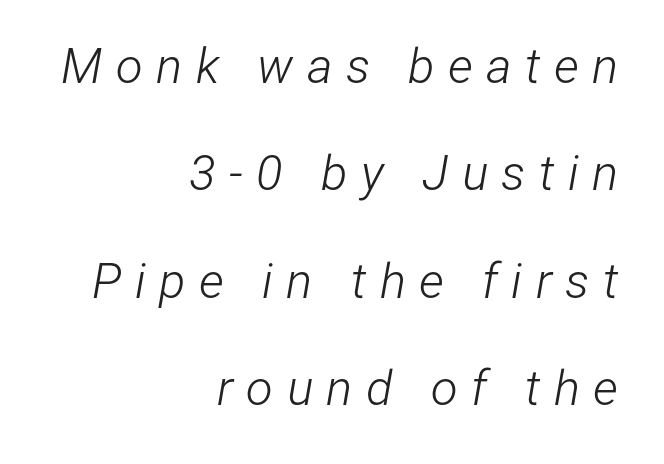
Which margin do the lines hug? The right one — the left edge is uneven. The passage shown is typed in a proportional face where columns would drift. The space directly below the letters is spotless. The passage shown stacks its lines with a broad gap. Is the stroke heavy? The answer is a plain regular-or-lighter.
